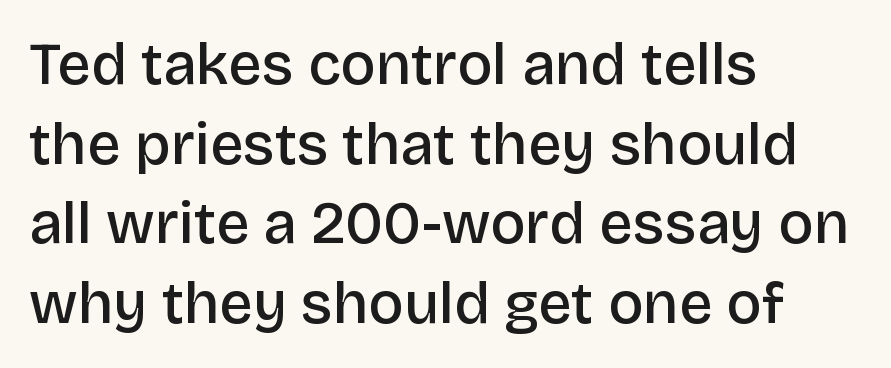
Q: Is the text bold? A: Semi-bold.
Q: Is the text italic (slanted)? A: No, it is upright.
Q: Is the typeface a serif or a sans-serif typeface? A: Sans-serif.
Q: Is the text underlined? A: No.
Q: How is the paragraph aligned? A: Left-aligned.
Q: Is the spacing between letters normal or unusually wide? A: Normal.
Q: Is the spacing between lines tight, normal or loose? A: Normal.
Q: Width (condensed, normal, or wide)? A: Normal.
Q: Stroke contrast? A: Low.
Q: x-height? A: Large.
Q: Monospaced? A: No.
